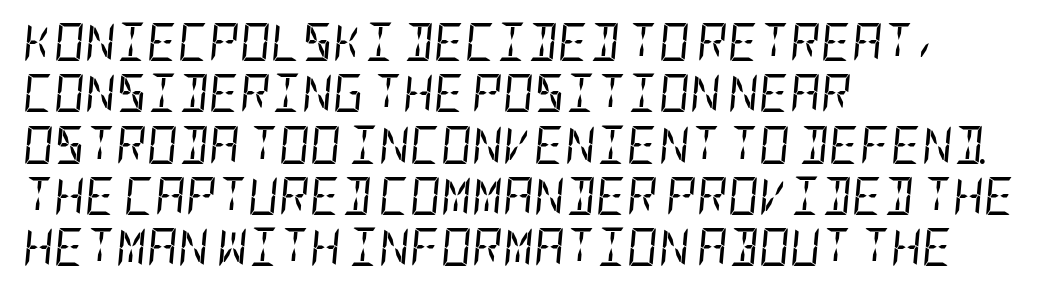
The image shows 38 px regular-weight, condensed type, italic (leaning right); set left-aligned, normal line spacing (1.35x), normal letter spacing, not underlined; low stroke contrast and a large x-height.
